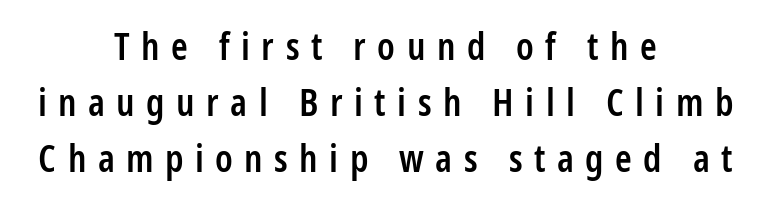
If you folded the block vertically in half, each line would mirror itself in length. Note the varied advance widths — an 'i' is clearly narrower than an 'm'. Is the type bold? Partly — it's a semibold, heavier than regular but not fully bold. Notice how the stems are strictly vertical — no italics here. Summary of vertical rhythm: regular, with standard interline spacing. Spacing between characters has been opened up far beyond the box default.
